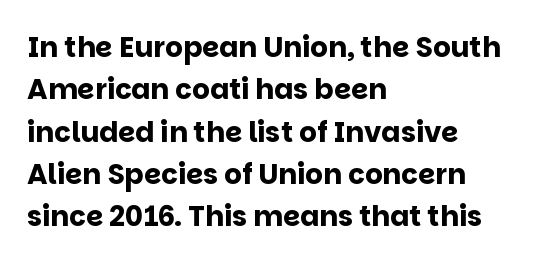
Decoration check: the copy has no underline. Does the weight exceed regular? Yes, all the way to bold. The letters advance in unequal steps, a hallmark of proportional type. Honestly, the letter spacing is just normal — you wouldn't notice it. The typography opts for an upright posture over an oblique one. These lines sit exactly where default settings would place them.
